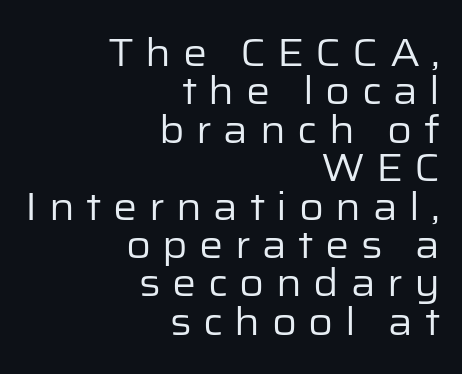
Q: Is the text bold? A: No.
Q: Is the text italic (slanted)? A: No, it is upright.
Q: Is the typeface a serif or a sans-serif typeface? A: Sans-serif.
Q: Is the text underlined? A: No.
Q: How is the paragraph aligned? A: Right-aligned.
Q: Is the spacing between letters normal or unusually wide? A: Unusually wide.
Q: Is the spacing between lines tight, normal or loose? A: Tight.
Q: Width (condensed, normal, or wide)? A: Normal.
Q: Stroke contrast? A: Low.
Q: x-height? A: Medium.
Q: Monospaced? A: No.
